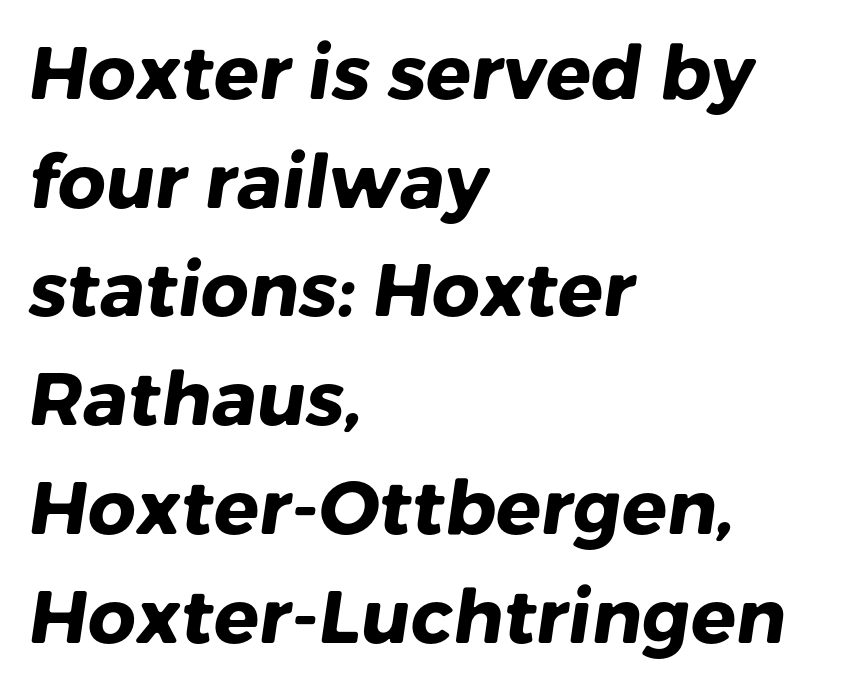
A typesetter would call this zero additional tracking. Quick note: underline off. In CSS terms this would be text-align: left. You'd pick this weight for a headline — it's a proper bold. What kind of face is this? One without serifs — a sans. These lines are rendered in a variable-pitch font.
